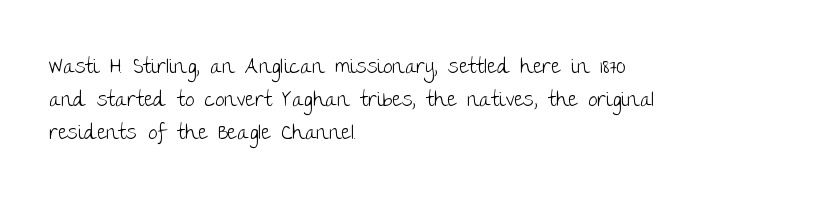
No italicization has been applied; the sample stays upright. This rendering features lettering with no underline. Summary of weight: not heavy and not bold. The typesetter chose a ragged-right arrangement here. The vertical gap from one line to the next is medium.
